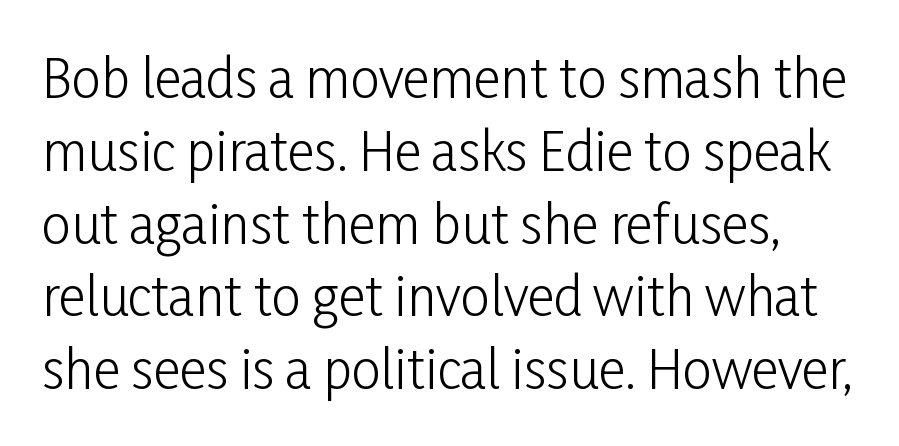
The passage shown stacks its lines at a standard gap. These lines are composed in type without serifs. Note the varied advance widths — an 'i' is clearly narrower than an 'm'. Stem width sits at or under what a default text font uses. Decoration check: the copy has no underline.
